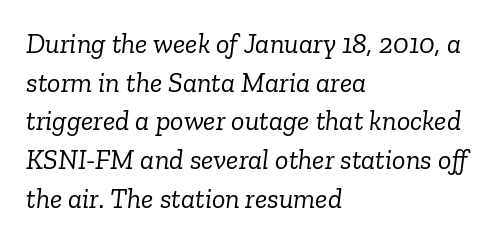
Q: Is the text bold? A: No.
Q: Is the text italic (slanted)? A: Yes, it leans right by about 6 degrees.
Q: Is the typeface a serif or a sans-serif typeface? A: Serif.
Q: Is the text underlined? A: No.
Q: How is the paragraph aligned? A: Left-aligned.
Q: Is the spacing between letters normal or unusually wide? A: Normal.
Q: Is the spacing between lines tight, normal or loose? A: Normal.
Q: Width (condensed, normal, or wide)? A: Normal.
Q: Stroke contrast? A: Low.
Q: x-height? A: Medium.
Q: Monospaced? A: No.
